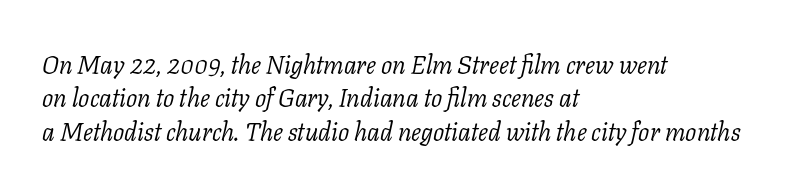
Q: Is the text bold? A: No.
Q: Is the text italic (slanted)? A: Yes, it leans right by about 11 degrees.
Q: Is the text underlined? A: No.
Q: How is the paragraph aligned? A: Left-aligned.
Q: Is the spacing between letters normal or unusually wide? A: Normal.
Q: Is the spacing between lines tight, normal or loose? A: Normal.
